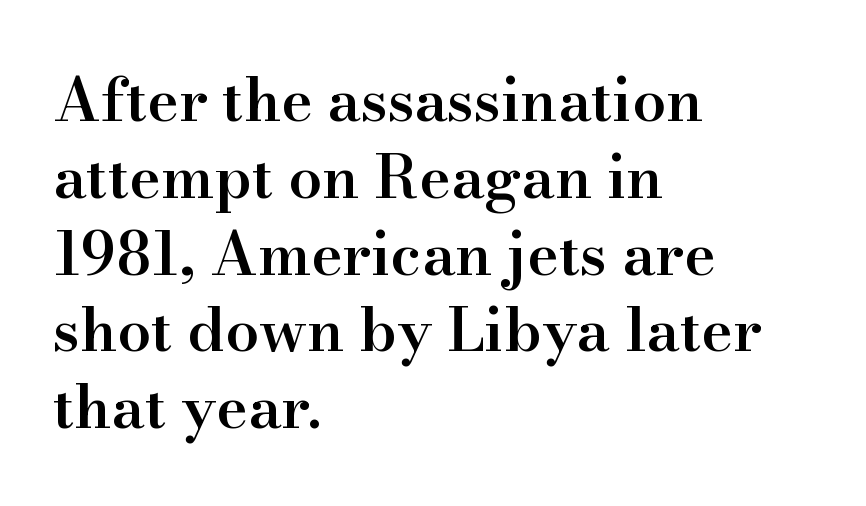
The image shows 60 px semibold serif type, upright; set left-aligned, normal line spacing (1.28x), normal letter spacing, not underlined; high stroke contrast and a small x-height.
